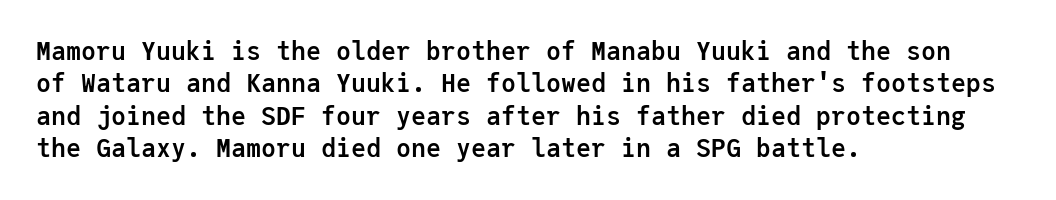
Q: Is the text bold? A: Yes.
Q: Is the text italic (slanted)? A: No, it is upright.
Q: Is the text underlined? A: No.
Q: How is the paragraph aligned? A: Left-aligned.
Q: Is the spacing between letters normal or unusually wide? A: Normal.
Q: Is the spacing between lines tight, normal or loose? A: Normal.
